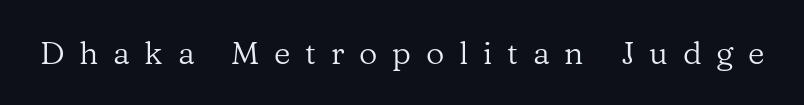
Q: Is the text bold? A: No.
Q: Is the text italic (slanted)? A: No, it is upright.
Q: Is the typeface a serif or a sans-serif typeface? A: Serif.
Q: Is the text underlined? A: No.
Q: Is the spacing between letters normal or unusually wide? A: Unusually wide.
Q: Width (condensed, normal, or wide)? A: Normal.
Q: Stroke contrast? A: Low.
Q: x-height? A: Medium.
Q: Monospaced? A: No.
